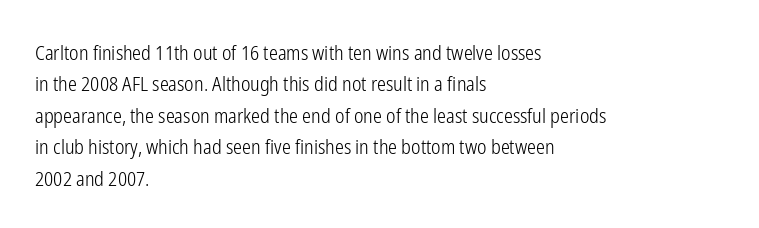
{"italic": "no", "bold": "no", "underline": "no", "align": "left", "line_spacing": "normal", "line_spacing_ratio": 1.57, "letter_spacing": "normal", "letter_spacing_em": 0.0, "glyph_px": 20}
